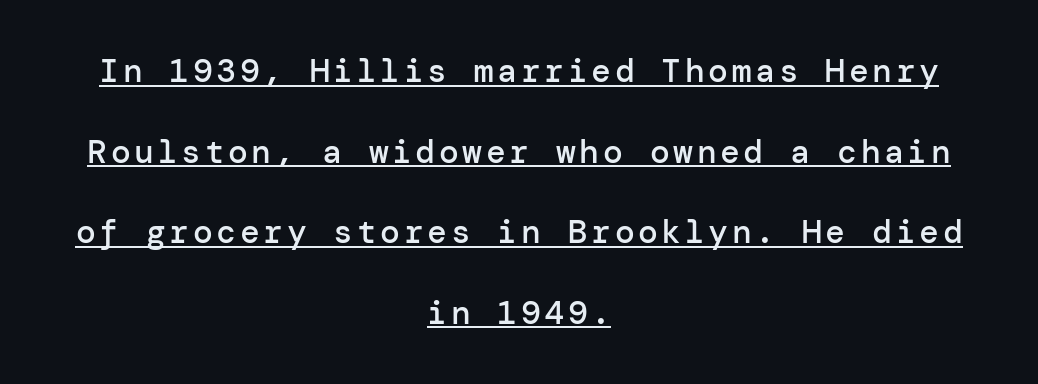
The setting favours the middle, as headings and verse often do. The typesetting leans somewhat heavy: a semibold. The face used here is a sans, in the tradition of grotesques and geometrics. The lettering stays uniformly vertical, giving the passage a roman look.
